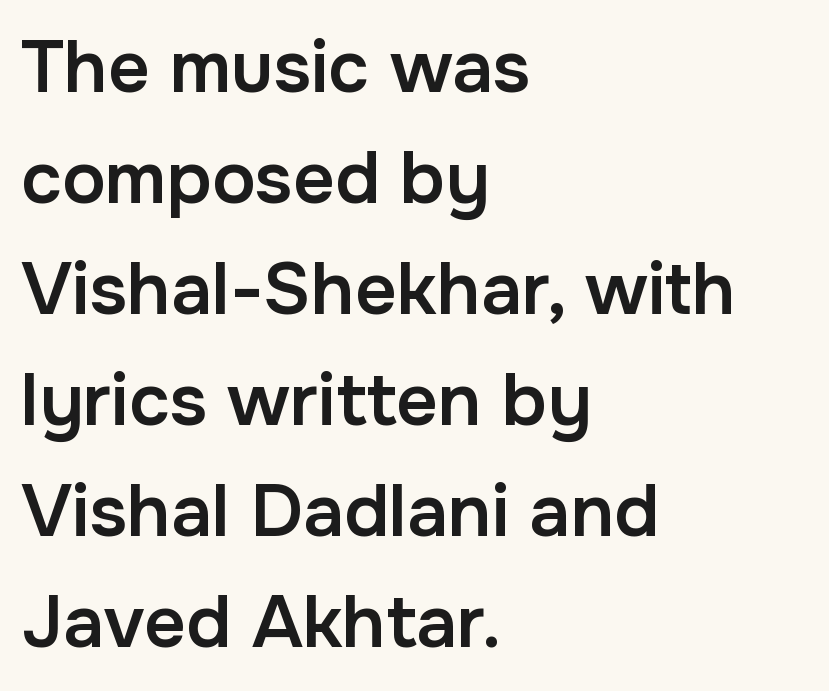
Q: Is the text bold? A: Semi-bold.
Q: Is the text italic (slanted)? A: No, it is upright.
Q: Is the typeface a serif or a sans-serif typeface? A: Sans-serif.
Q: Is the text underlined? A: No.
Q: How is the paragraph aligned? A: Left-aligned.
Q: Is the spacing between letters normal or unusually wide? A: Normal.
Q: Is the spacing between lines tight, normal or loose? A: Normal.
Q: Width (condensed, normal, or wide)? A: Normal.
Q: Stroke contrast? A: Low.
Q: x-height? A: Medium.
Q: Monospaced? A: No.
